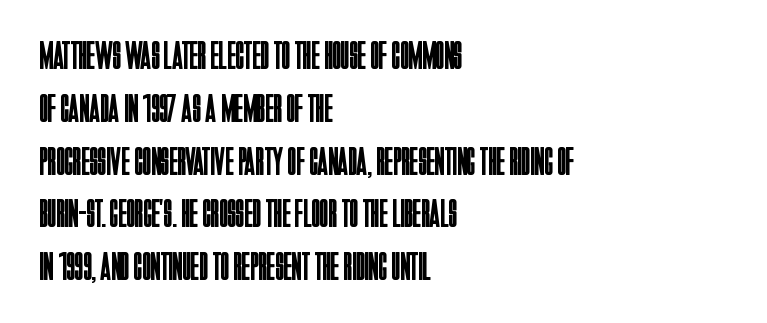
The typesetter chose a ragged-right arrangement here. Nope, not italic — everything's standing straight. Nope, no serifs anywhere on these letters. Character widths vary here, with narrow letters taking less room than wide ones. Glyph-to-glyph distance matches everyday printed text. Whoever set this chose a conventional vertical rhythm.
